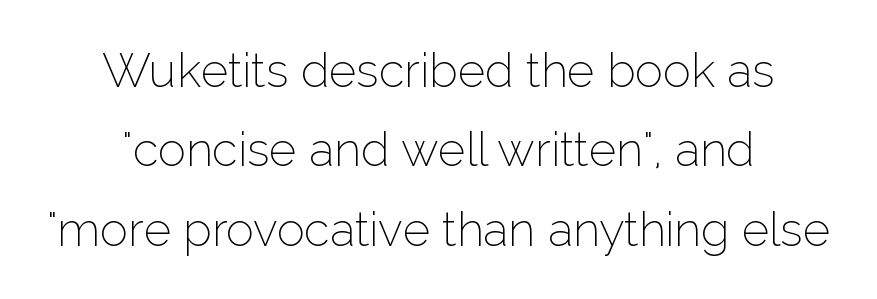
{"serif": "no", "italic": "no", "bold": "no", "weight": "thin", "width": "normal", "stroke_contrast": "low", "x_height": "medium", "monospaced": "no", "underline": "no", "align": "center", "line_spacing": "normal", "line_spacing_ratio": 1.69, "letter_spacing": "normal", "letter_spacing_em": 0.0, "glyph_px": 47}
